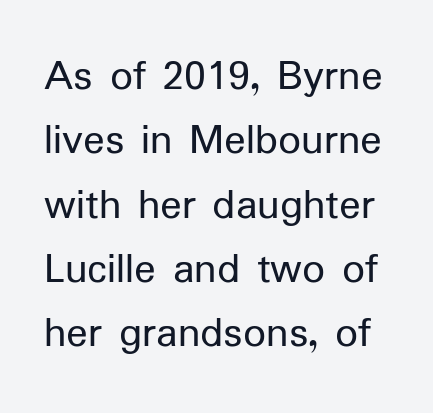
The image shows 45 px regular-weight sans-serif type, upright; set normal line spacing (1.43x), normal letter spacing, not underlined; low stroke contrast and a medium x-height.
